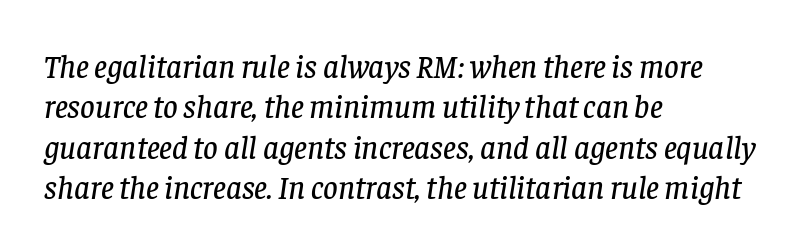
Q: Is the text italic (slanted)? A: Yes, it leans right by about 8 degrees.
Q: Is the typeface a serif or a sans-serif typeface? A: Serif.
Q: Is the text underlined? A: No.
Q: How is the paragraph aligned? A: Left-aligned.
Q: Is the spacing between letters normal or unusually wide? A: Normal.
Q: Is the spacing between lines tight, normal or loose? A: Normal.
Q: Width (condensed, normal, or wide)? A: Normal.
Q: Stroke contrast? A: Low.
Q: x-height? A: Large.
Q: Monospaced? A: No.
